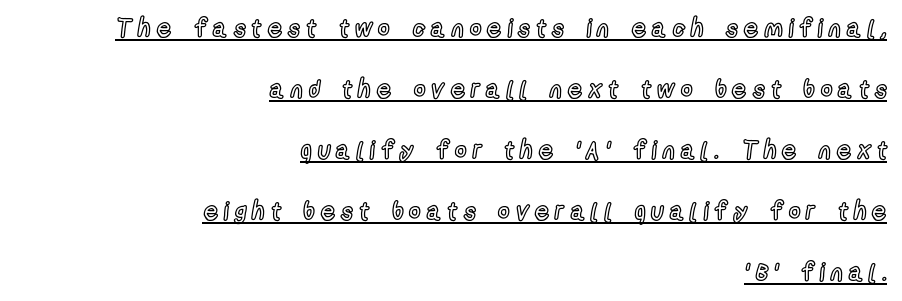
Here the glyphs are tracked loosely, breaking word shapes into spaced letters. Airy leading. A flush-right, rag-left setting is used for this passage. In designer terms, the underline attribute is active on this setting.
